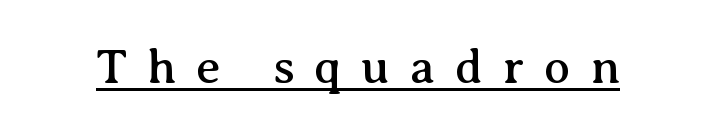
Is there any slant? The stems are plumb. Small tapered or slab feet sit at the stroke ends, so this counts as serif. Underlined type. In terms of letterspacing, this is a distinctly airy, spread setting. The letters advance in unequal steps, a hallmark of proportional type.
